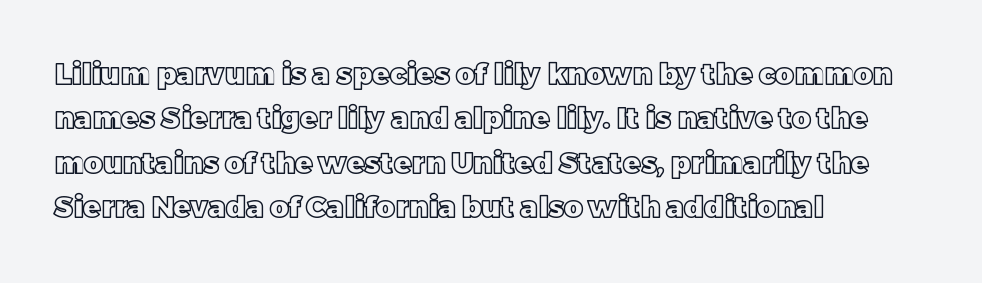
{"italic": "no", "width": "normal", "x_height": "large", "monospaced": "no", "underline": "no", "align": "left", "line_spacing": "normal", "line_spacing_ratio": 1.53, "letter_spacing": "normal", "letter_spacing_em": 0.0, "glyph_px": 29}
